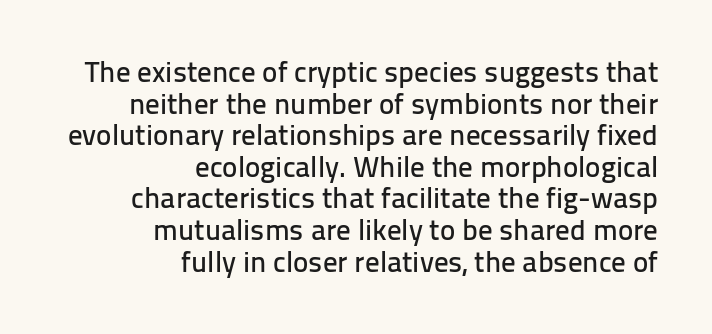
{"serif": "no", "italic": "no", "width": "normal", "stroke_contrast": "low", "x_height": "medium", "monospaced": "no", "underline": "no", "align": "right", "line_spacing": "tight", "line_spacing_ratio": 1.09, "letter_spacing": "normal", "letter_spacing_em": 0.0, "glyph_px": 29}
